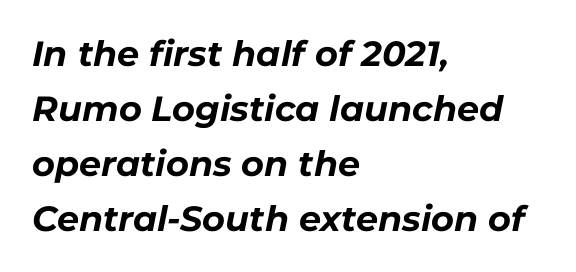
Q: Is the text bold? A: Yes.
Q: Is the text italic (slanted)? A: Yes, it leans right by about 11 degrees.
Q: Is the text underlined? A: No.
Q: How is the paragraph aligned? A: Left-aligned.
Q: Is the spacing between letters normal or unusually wide? A: Normal.
Q: Is the spacing between lines tight, normal or loose? A: Normal.
Q: Width (condensed, normal, or wide)? A: Normal.
Q: Stroke contrast? A: Low.
Q: x-height? A: Medium.
Q: Monospaced? A: No.
